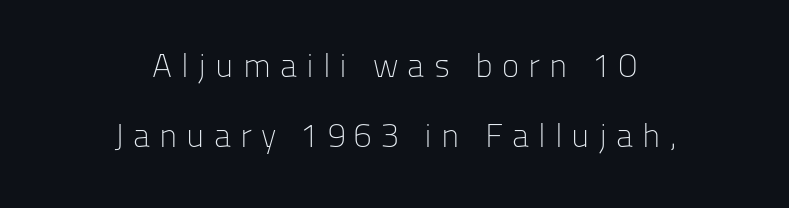
Q: Is the text bold? A: No.
Q: Is the text italic (slanted)? A: No, it is upright.
Q: Is the typeface a serif or a sans-serif typeface? A: Sans-serif.
Q: Is the text underlined? A: No.
Q: How is the paragraph aligned? A: Centered.
Q: Is the spacing between letters normal or unusually wide? A: Unusually wide.
Q: Is the spacing between lines tight, normal or loose? A: Loose.
Q: Width (condensed, normal, or wide)? A: Normal.
Q: Stroke contrast? A: Low.
Q: x-height? A: Medium.
Q: Monospaced? A: No.
